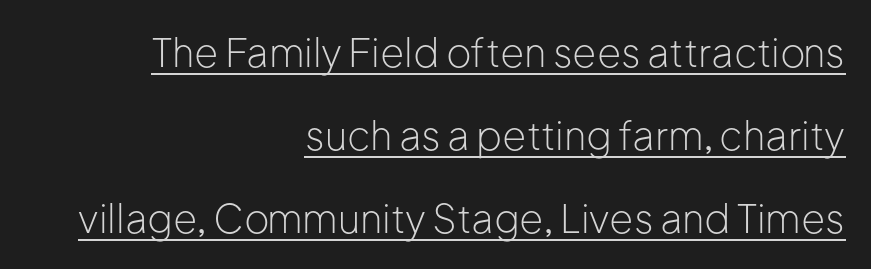
The image shows 39 px light sans-serif type, upright; set right-aligned, loose line spacing (2.13x), normal letter spacing, underlined; low stroke contrast and a medium x-height.
